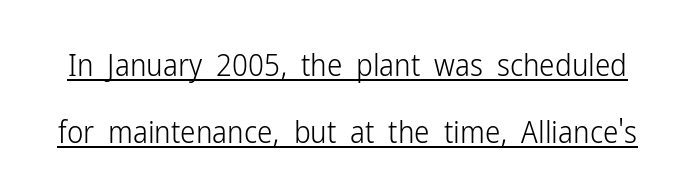
{"serif": "no", "italic": "no", "bold": "no", "weight": "light", "width": "condensed", "stroke_contrast": "low", "x_height": "medium", "monospaced": "no", "underline": "yes", "line_spacing": "loose", "line_spacing_ratio": 2.16, "letter_spacing": "normal", "letter_spacing_em": 0.0, "glyph_px": 31}
